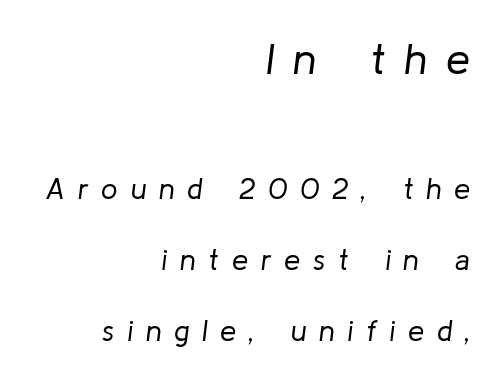
{"italic": "yes", "lean": "right", "slant_degrees": 8, "bold": "no", "weight": "regular", "width": "normal", "stroke_contrast": "low", "x_height": "medium", "monospaced": "no", "underline": "no", "align": "right", "line_spacing": "loose", "line_spacing_ratio": 2.44, "letter_spacing": "wide", "letter_spacing_em": 0.44, "larger_block": "first", "size_ratio": 1.48, "glyph_px": 43}
